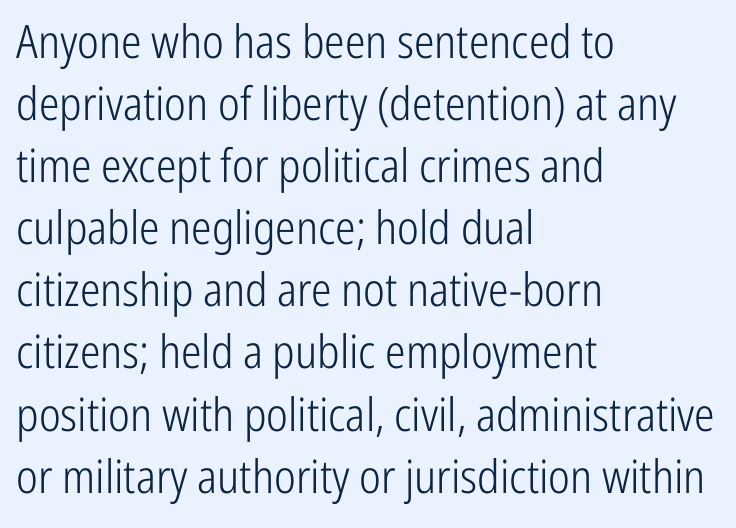
{"serif": "no", "italic": "no", "bold": "no", "weight": "light", "width": "condensed", "stroke_contrast": "low", "x_height": "medium", "monospaced": "no", "underline": "no", "align": "left", "line_spacing": "normal", "line_spacing_ratio": 1.35, "letter_spacing": "normal", "letter_spacing_em": 0.0, "glyph_px": 46}
